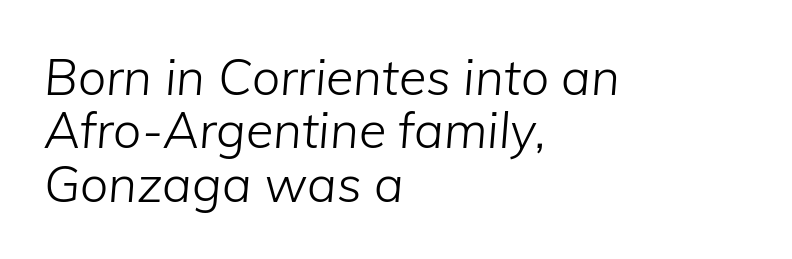
The glyphs look as if they've been sheared to an angle. Honestly, the letter spacing is just normal — you wouldn't notice it. Here the designer chose a conventional face with non-uniform glyph widths. This sample trades vertical openness for compactness between lines.
